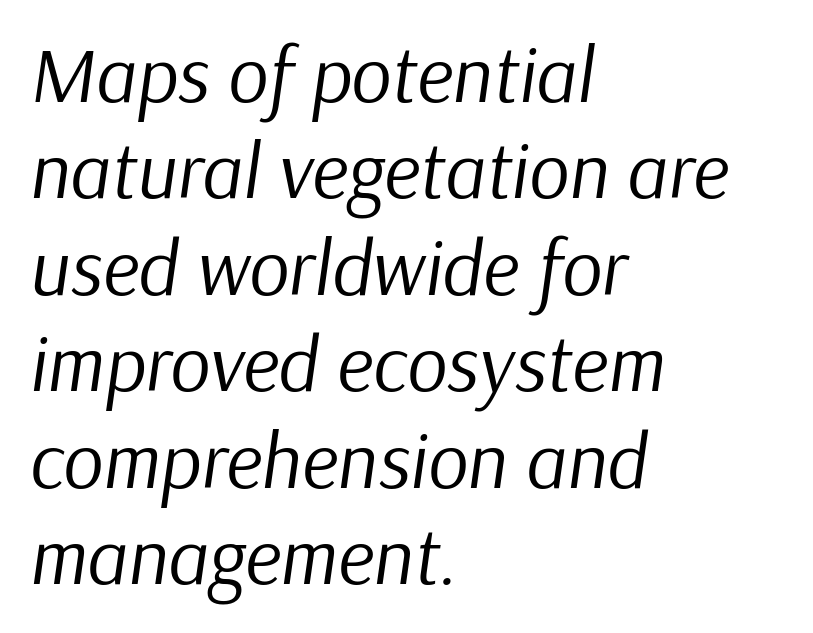
The font is comparable to plain body text, perhaps lighter. Looks like regular typesetting: each glyph gets only the width it needs. Check under the words: just untouched page. The horizontal fit of the characters is conventional and even.
